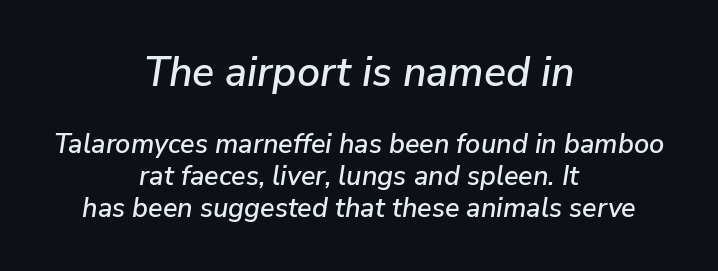
Compared with ordinary roman type, these characters are visibly tilted. These lines are rendered in a variable-pitch font. This rendering features lettering with no underline. Bigger letters appear in the top chunk; the bottom chunk is reduced. This rendering leaves character spacing at its baseline value.
